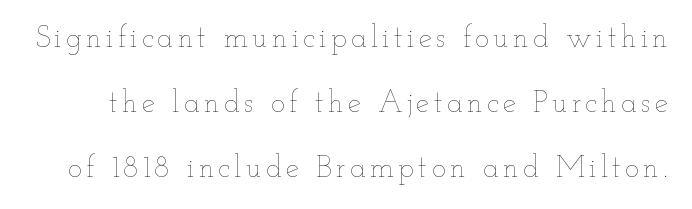
The image shows 30 px thin, wide type, upright; set loose line spacing (2.16x), not underlined; low stroke contrast and a small x-height.
